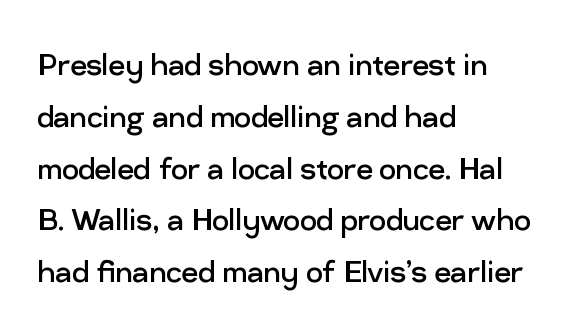
Q: Is the text bold? A: No.
Q: Is the text italic (slanted)? A: No, it is upright.
Q: Is the typeface a serif or a sans-serif typeface? A: Sans-serif.
Q: Is the text underlined? A: No.
Q: How is the paragraph aligned? A: Left-aligned.
Q: Is the spacing between letters normal or unusually wide? A: Normal.
Q: Is the spacing between lines tight, normal or loose? A: Normal.
Q: Width (condensed, normal, or wide)? A: Normal.
Q: Stroke contrast? A: Low.
Q: x-height? A: Medium.
Q: Monospaced? A: No.
